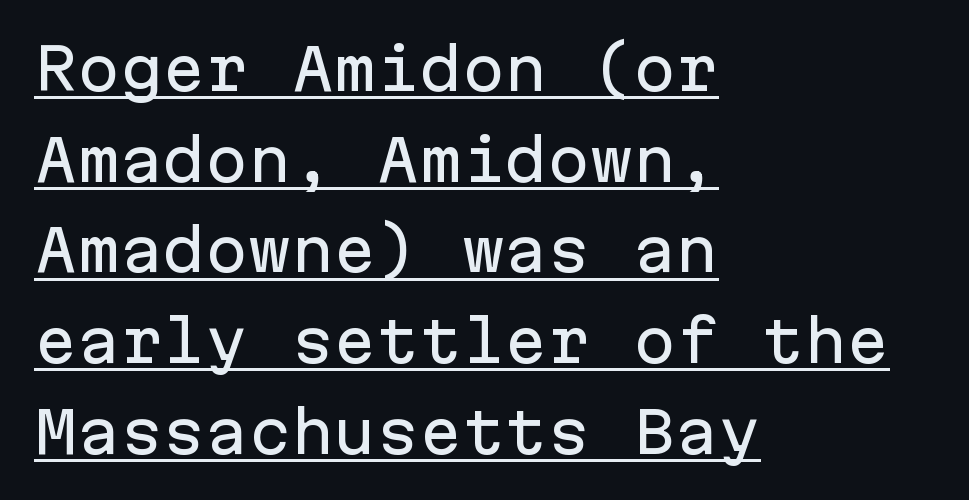
Q: Is the text italic (slanted)? A: No, it is upright.
Q: Is the typeface a serif or a sans-serif typeface? A: Sans-serif.
Q: Is the text underlined? A: Yes.
Q: How is the paragraph aligned? A: Left-aligned.
Q: Is the spacing between letters normal or unusually wide? A: Normal.
Q: Is the spacing between lines tight, normal or loose? A: Normal.
Q: Width (condensed, normal, or wide)? A: Normal.
Q: Stroke contrast? A: Low.
Q: x-height? A: Medium.
Q: Monospaced? A: Yes.
